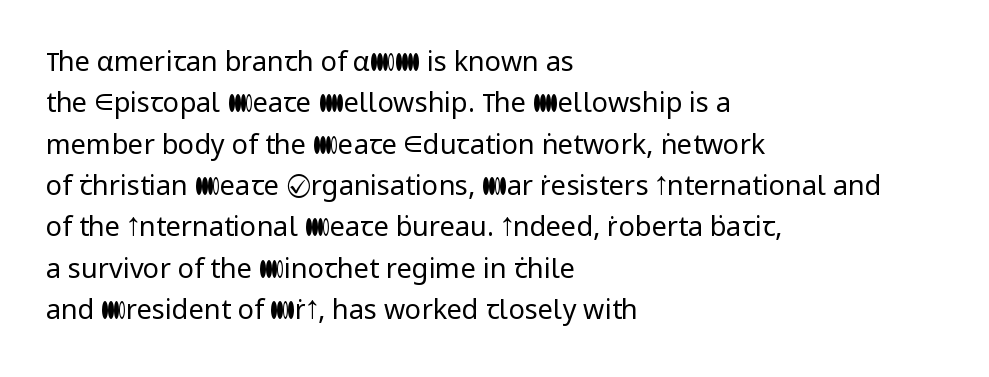
{"italic": "no", "bold": "no", "underline": "no", "align": "left", "line_spacing": "normal", "line_spacing_ratio": 1.53, "letter_spacing": "normal", "letter_spacing_em": 0.0, "glyph_px": 27}
